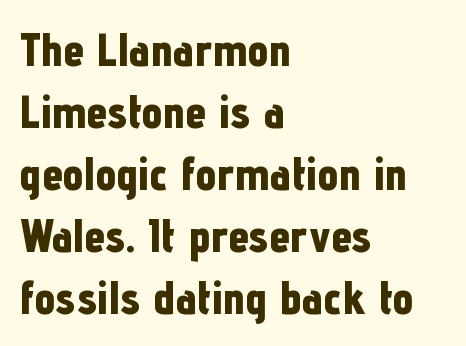
Q: Is the text bold? A: Yes.
Q: Is the text italic (slanted)? A: No, it is upright.
Q: Is the typeface a serif or a sans-serif typeface? A: Sans-serif.
Q: Is the text underlined? A: No.
Q: How is the paragraph aligned? A: Left-aligned.
Q: Is the spacing between letters normal or unusually wide? A: Normal.
Q: Is the spacing between lines tight, normal or loose? A: Normal.
Q: Width (condensed, normal, or wide)? A: Condensed.
Q: Stroke contrast? A: Low.
Q: x-height? A: Medium.
Q: Monospaced? A: No.
